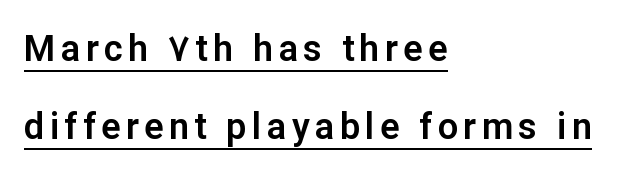
The image shows 36 px sans-serif type, upright; set left-aligned, loose line spacing (2.17x), underlined; low stroke contrast and a medium x-height.
